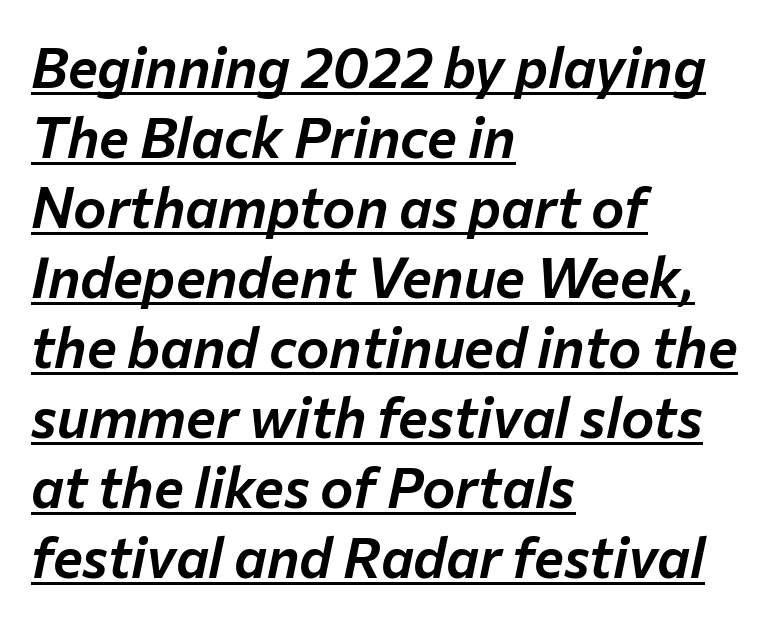
{"italic": "yes", "lean": "right", "slant_degrees": 12, "width": "normal", "stroke_contrast": "low", "x_height": "medium", "monospaced": "no", "underline": "yes", "align": "left", "line_spacing": "normal", "line_spacing_ratio": 1.25, "letter_spacing": "normal", "letter_spacing_em": 0.0, "glyph_px": 56}
